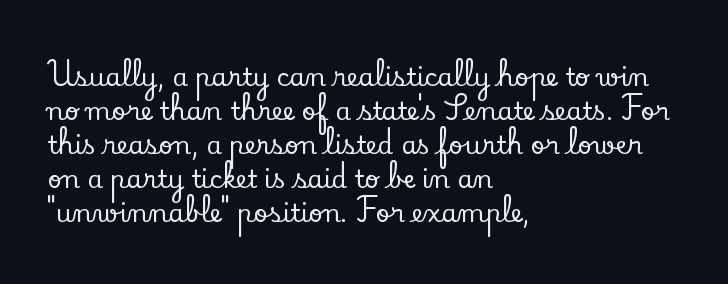
{"italic": "no", "underline": "no", "align": "left", "line_spacing": "normal", "line_spacing_ratio": 1.36, "letter_spacing": "normal", "letter_spacing_em": 0.0, "glyph_px": 25}
